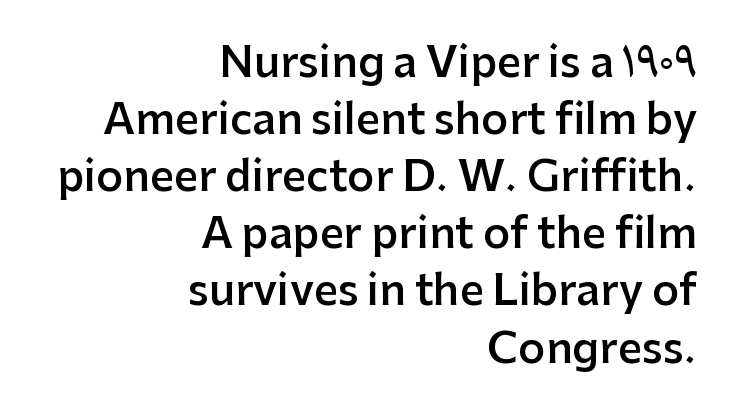
The image shows 42 px semibold sans-serif type, upright; set right-aligned, normal line spacing (1.36x), normal letter spacing, not underlined; low stroke contrast and a medium x-height.
